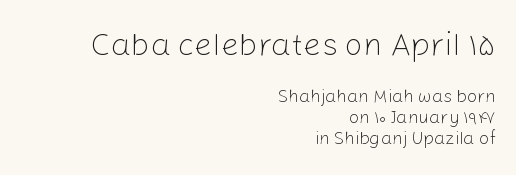
{"serif": "no", "italic": "no", "bold": "no", "weight": "light", "width": "normal", "stroke_contrast": "low", "x_height": "medium", "monospaced": "no", "underline": "no", "align": "right", "line_spacing": "tight", "line_spacing_ratio": 1.15, "letter_spacing": "normal", "letter_spacing_em": 0.0, "larger_block": "first", "size_ratio": 1.78, "glyph_px": 32}
